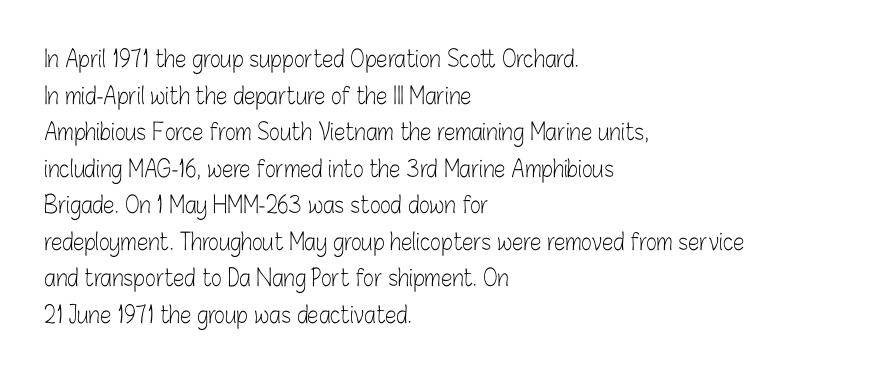
Notice how descenders clear the ascenders below comfortably — that's standard leading. Heft: none added — not bold. Posture: upright roman. The tracking reads as untouched default to a designer's eye. If you drew a ruler down the left edge, every line would touch it.
